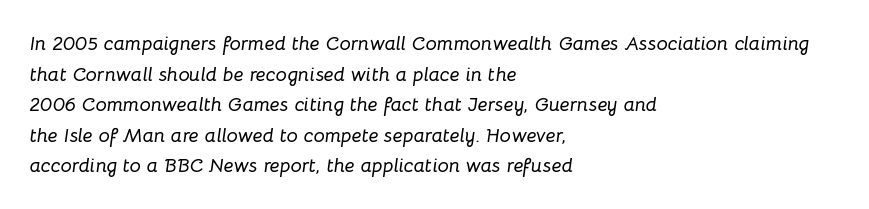
{"italic": "yes", "lean": "right", "slant_degrees": 8, "underline": "no", "align": "left", "line_spacing": "normal", "line_spacing_ratio": 1.53, "letter_spacing": "normal", "letter_spacing_em": 0.0, "glyph_px": 20}
